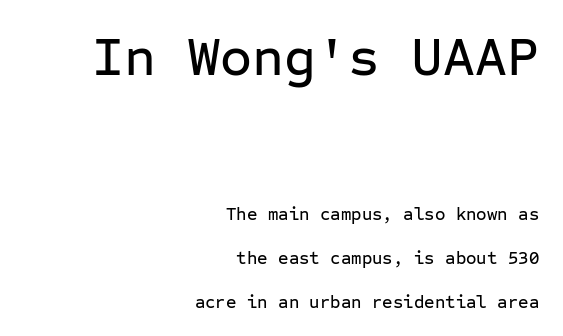
{"serif": "no", "italic": "no", "width": "normal", "stroke_contrast": "low", "x_height": "medium", "monospaced": "yes", "underline": "no", "align": "right", "line_spacing": "loose", "line_spacing_ratio": 2.45, "letter_spacing": "normal", "letter_spacing_em": 0.0, "larger_block": "first", "size_ratio": 3.06, "glyph_px": 55}
